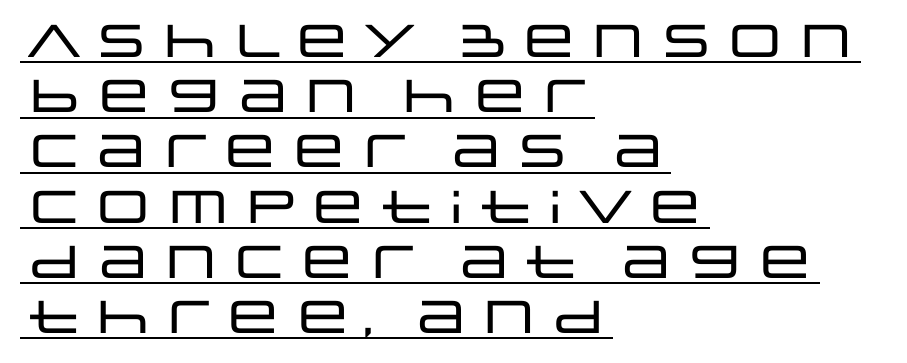
The letters sit at their default tracking, neither squeezed nor spread. All the whitespace from short lines collects on the right. Ordinary non-slanted type is in use. Underlined type. Check where the strokes stop: nothing finishes them off — pure sans.
